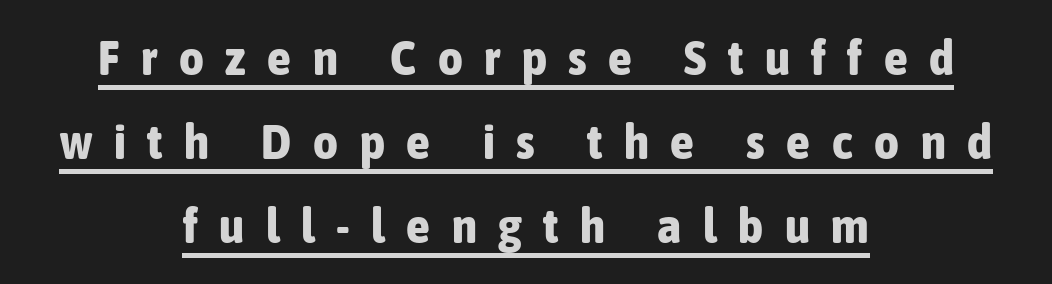
The words here are underlined. The gaps between neighbouring characters are conspicuously large. The text block is weighted toward neither margin, spreading evenly from the middle. The face used here is proportionally spaced, like ordinary book or web type. A typesetter would label this face a sans. Its strokes are broad and dark, the hallmark of bold type.
